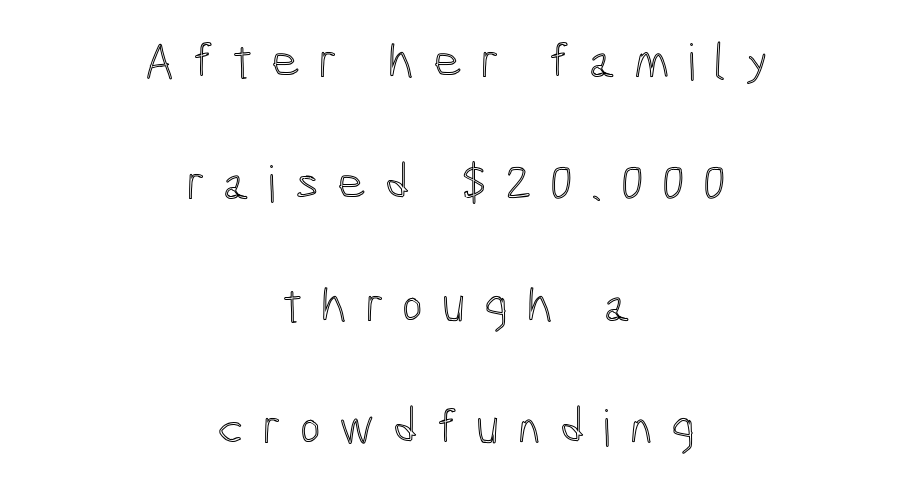
Q: Is the text italic (slanted)? A: No, it is upright.
Q: Is the text underlined? A: No.
Q: How is the paragraph aligned? A: Centered.
Q: Is the spacing between letters normal or unusually wide? A: Unusually wide.
Q: Is the spacing between lines tight, normal or loose? A: Loose.
Q: Width (condensed, normal, or wide)? A: Condensed.
Q: x-height? A: Medium.
Q: Monospaced? A: No.
